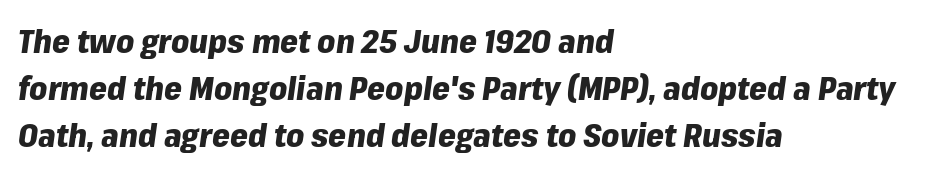
The image shows 32 px heavy type, italic (leaning right); set left-aligned, normal line spacing (1.47x), normal letter spacing, not underlined; low stroke contrast and a medium x-height.
